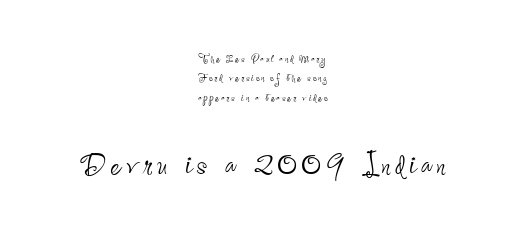
Q: Is the text bold? A: No.
Q: Is the text italic (slanted)? A: Yes.
Q: Is the typeface a serif or a sans-serif typeface? A: Sans-serif.
Q: Is the text underlined? A: No.
Q: How is the paragraph aligned? A: Centered.
Q: Is the spacing between lines tight, normal or loose? A: Normal.
Q: Which block of text is set in a larger size, the first (top) or the second (bottom)? A: The second (bottom) one.
Q: Width (condensed, normal, or wide)? A: Condensed.
Q: Stroke contrast? A: Low.
Q: x-height? A: Small.
Q: Monospaced? A: No.
